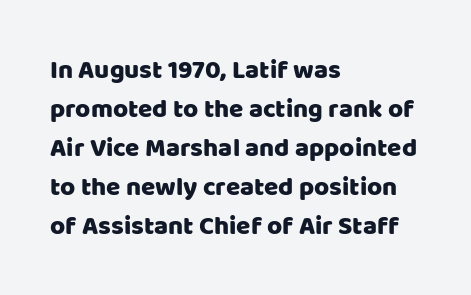
The compositor pushed each line to the left boundary. Every stem runs plumb, perpendicular to the baseline. This sample keeps an unexceptional amount of space between lines. Here the glyphs are tracked normally, forming tight word shapes. Descender tails drop into unmarked territory.
